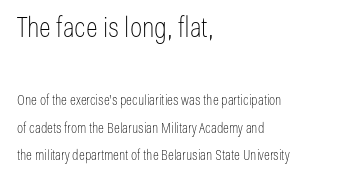
The image shows 28 px thin, condensed sans-serif type, upright; set left-aligned, loose line spacing (1.98x), normal letter spacing, not underlined; the first (top) block is 2.0x larger; low stroke contrast and a medium x-height.
